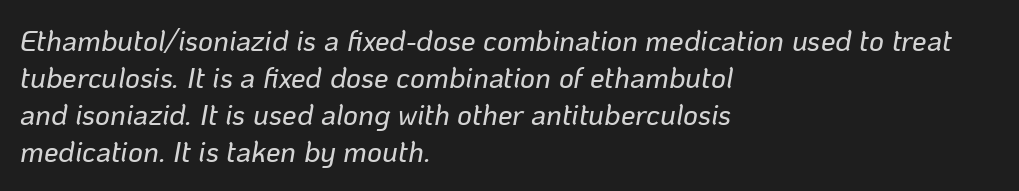
Q: Is the text italic (slanted)? A: Yes, it leans right by about 10 degrees.
Q: Is the text underlined? A: No.
Q: How is the paragraph aligned? A: Left-aligned.
Q: Is the spacing between letters normal or unusually wide? A: Normal.
Q: Is the spacing between lines tight, normal or loose? A: Normal.
Q: Width (condensed, normal, or wide)? A: Normal.
Q: Stroke contrast? A: Low.
Q: x-height? A: Medium.
Q: Monospaced? A: No.
